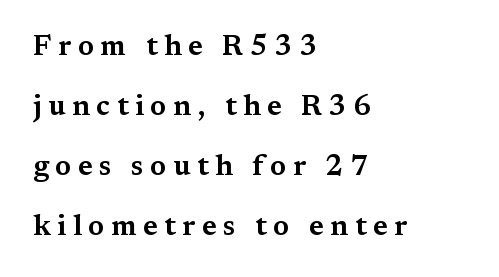
Posture: vertical. The vertical gap from one line to the next is large. Note the varied advance widths — an 'i' is clearly narrower than an 'm'. The text block is weighted toward the left margin, trailing off unevenly rightward. Any mark beneath the type? The region is blank. The glyphs in this specimen are seriffed.
